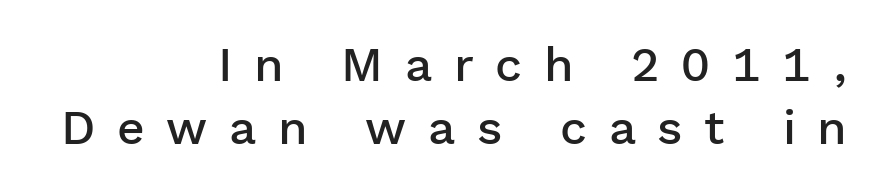
{"serif": "no", "italic": "no", "bold": "semi", "weight": "semibold", "width": "normal", "stroke_contrast": "low", "x_height": "medium", "monospaced": "no", "underline": "no", "align": "right", "line_spacing": "normal", "line_spacing_ratio": 1.32, "letter_spacing": "wide", "letter_spacing_em": 0.45, "glyph_px": 48}
